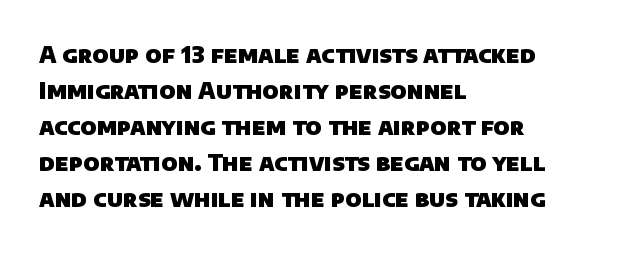
Q: Is the text bold? A: Yes.
Q: Is the text underlined? A: No.
Q: How is the paragraph aligned? A: Left-aligned.
Q: Is the spacing between letters normal or unusually wide? A: Normal.
Q: Is the spacing between lines tight, normal or loose? A: Normal.
